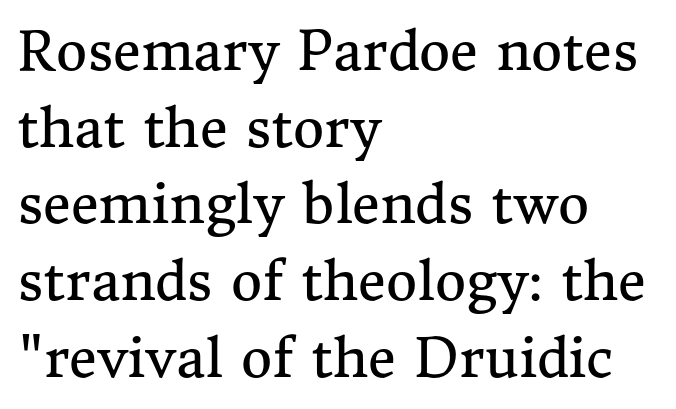
This sample uses an upright cut, with every glyph sitting square on the baseline. Compared with typical body copy, the letter spacing here is the same. Bare-footed words on every line. What kind of face is this? One with serifs. The designer left line spacing at the default. Caption: face not bold, strokes unweighted.
